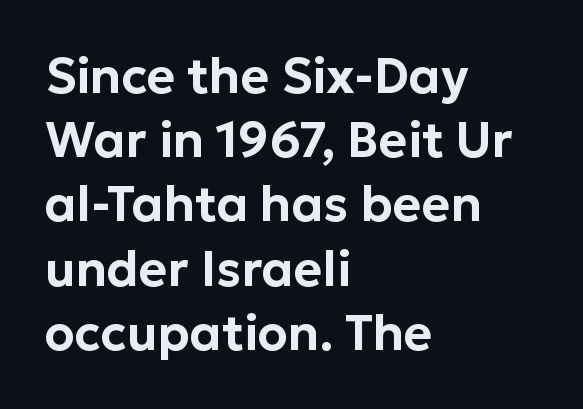
Q: Is the text italic (slanted)? A: No, it is upright.
Q: Is the typeface a serif or a sans-serif typeface? A: Sans-serif.
Q: Is the text underlined? A: No.
Q: How is the paragraph aligned? A: Left-aligned.
Q: Is the spacing between letters normal or unusually wide? A: Normal.
Q: Is the spacing between lines tight, normal or loose? A: Normal.
Q: Width (condensed, normal, or wide)? A: Normal.
Q: Stroke contrast? A: Low.
Q: x-height? A: Medium.
Q: Monospaced? A: No.
